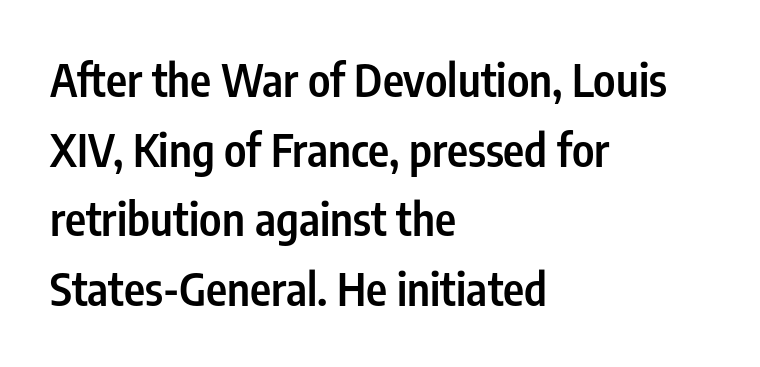
The image shows 45 px semibold, condensed sans-serif type, upright; set left-aligned, normal line spacing (1.55x), normal letter spacing, not underlined; low stroke contrast and a medium x-height.
